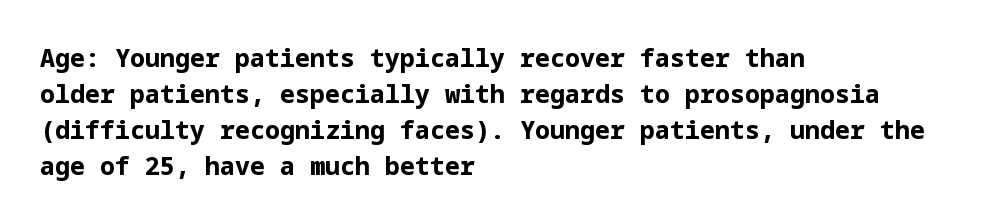
Nope, not italic — everything's standing straight. A normal amount of white space separates one row of letters from the next. Pretty heavy lettering here — definitely bold. Line starts are locked; line ends wander. Tracking here is standard; glyphs follow each other at the usual distance. Decoration check: the copy has no underline.
